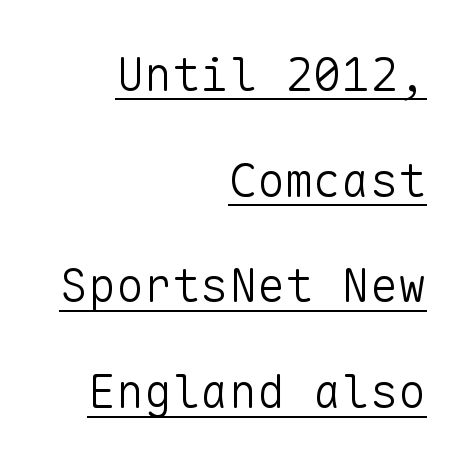
{"serif": "no", "italic": "no", "bold": "no", "weight": "light", "width": "normal", "stroke_contrast": "low", "x_height": "medium", "monospaced": "yes", "underline": "yes", "align": "right", "line_spacing": "loose", "line_spacing_ratio": 2.25, "letter_spacing": "normal", "letter_spacing_em": 0.0, "glyph_px": 47}
